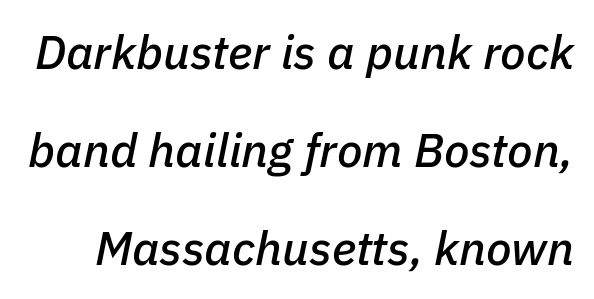
The whole block is typeset with a tilt. Here the glyphs are tracked normally, forming tight word shapes. Do the characters align in a grid? No, the font is proportional. The space directly below the letters is spotless.
